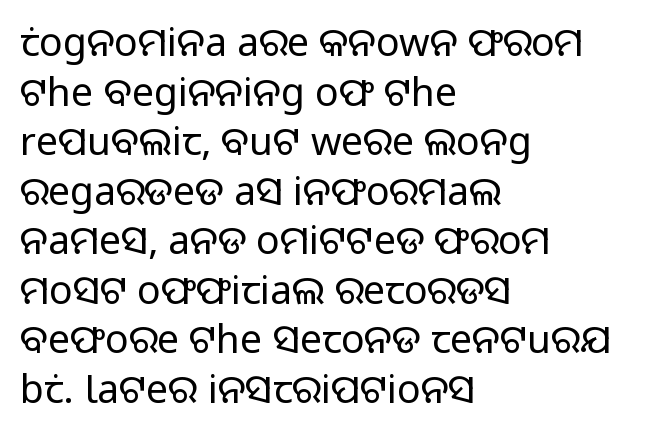
The image shows 39 px regular-weight sans-serif type, upright; set left-aligned, normal line spacing (1.27x), normal letter spacing, not underlined; low stroke contrast and a medium x-height.
